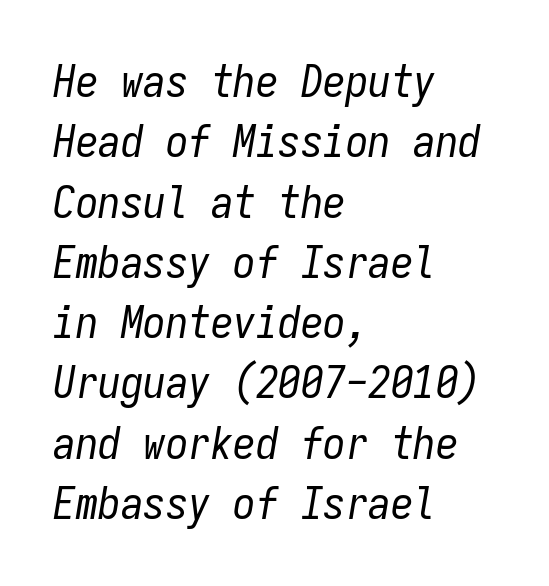
{"italic": "yes", "lean": "right", "slant_degrees": 9, "bold": "no", "weight": "regular", "width": "condensed", "stroke_contrast": "low", "x_height": "medium", "monospaced": "yes", "underline": "no", "align": "left", "line_spacing": "normal", "line_spacing_ratio": 1.34, "letter_spacing": "normal", "letter_spacing_em": 0.0, "glyph_px": 45}
